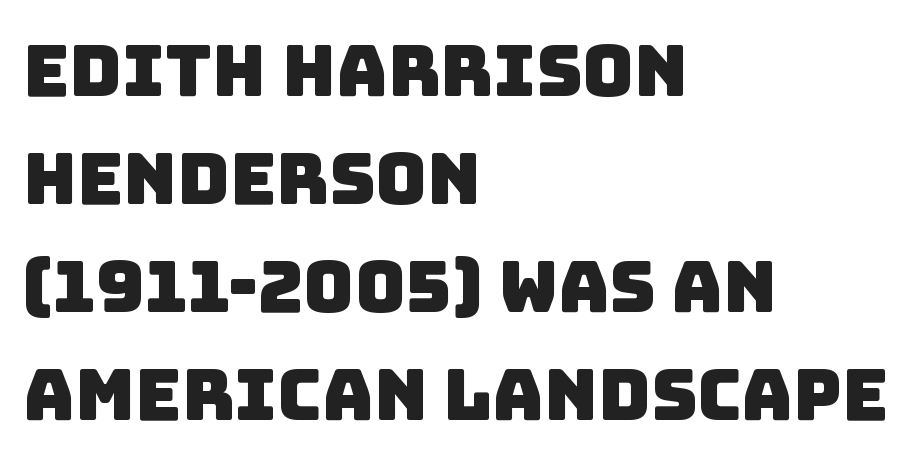
{"serif": "no", "width": "normal", "stroke_contrast": "low", "x_height": "large", "monospaced": "no", "underline": "no", "align": "left", "line_spacing": "normal", "line_spacing_ratio": 1.52, "letter_spacing": "normal", "letter_spacing_em": 0.0, "glyph_px": 71}
